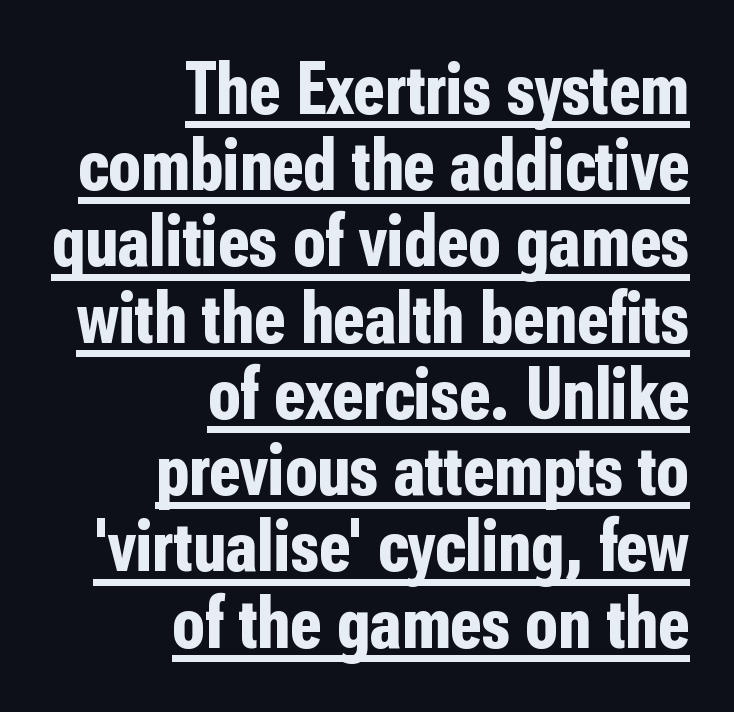
{"serif": "no", "italic": "no", "bold": "yes", "weight": "bold", "width": "condensed", "stroke_contrast": "low", "x_height": "medium", "monospaced": "no", "underline": "yes", "align": "right", "line_spacing": "tight", "line_spacing_ratio": 1.03, "letter_spacing": "normal", "letter_spacing_em": 0.0, "glyph_px": 74}
